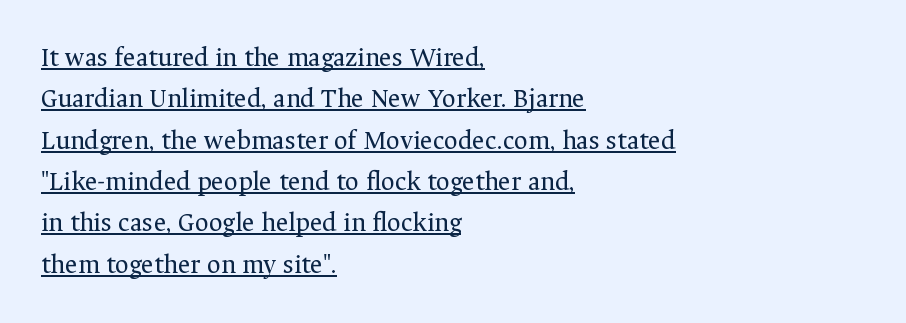
{"italic": "no", "bold": "no", "underline": "yes", "align": "left", "line_spacing": "normal", "line_spacing_ratio": 1.53, "letter_spacing": "normal", "letter_spacing_em": 0.0, "glyph_px": 27}
